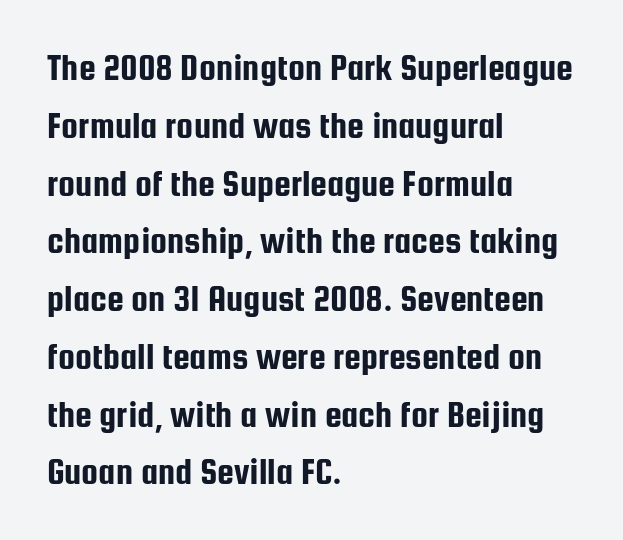
{"serif": "no", "italic": "no", "width": "condensed", "stroke_contrast": "low", "x_height": "medium", "monospaced": "no", "underline": "no", "align": "left", "line_spacing": "normal", "line_spacing_ratio": 1.52, "letter_spacing": "normal", "letter_spacing_em": 0.0, "glyph_px": 38}
